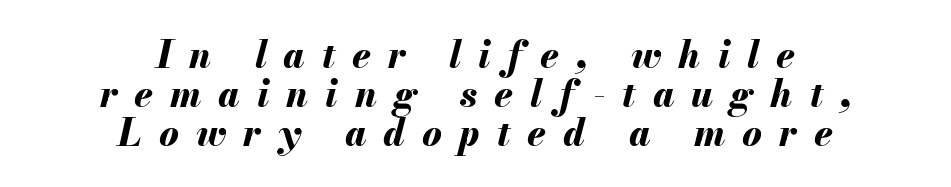
The image shows 37 px bold type, italic (leaning right); set centered, tight line spacing (1.05x), unusually wide letter spacing (+0.46 em), not underlined; medium stroke contrast and a small x-height.
